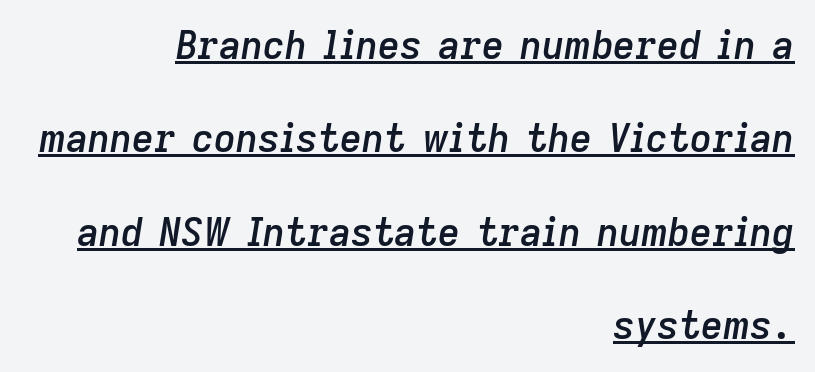
Q: Is the text bold? A: Semi-bold.
Q: Is the text italic (slanted)? A: Yes, it leans right by about 9 degrees.
Q: Is the text underlined? A: Yes.
Q: How is the paragraph aligned? A: Right-aligned.
Q: Is the spacing between letters normal or unusually wide? A: Normal.
Q: Is the spacing between lines tight, normal or loose? A: Loose.
Q: Width (condensed, normal, or wide)? A: Normal.
Q: Stroke contrast? A: Low.
Q: x-height? A: Medium.
Q: Monospaced? A: No.
